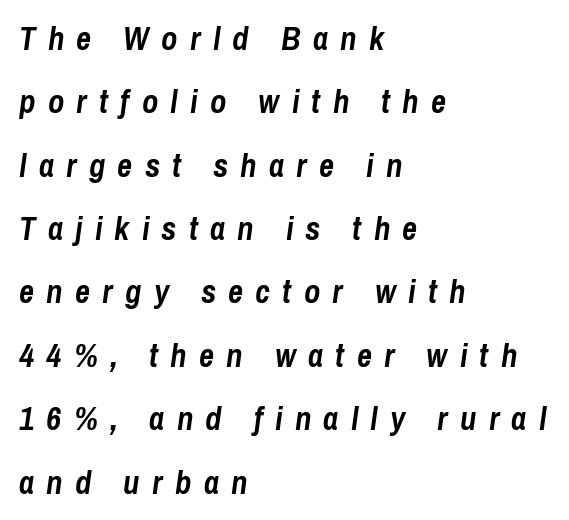
In terms of weight, the rendering is a true, heavy bold. Horizontally, the lines are justified to the leading edge only. Quick note: underline off. Yep, that's italic — everything's leaning. Each letter keeps its own natural width here, so spacing adapts to shape. Regarding leading, the lines here are spaced well apart.
